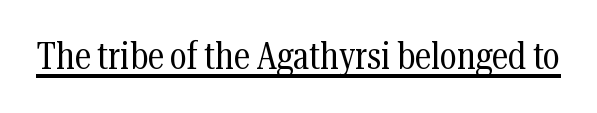
Q: Is the text bold? A: No.
Q: Is the text italic (slanted)? A: No, it is upright.
Q: Is the typeface a serif or a sans-serif typeface? A: Serif.
Q: Is the text underlined? A: Yes.
Q: Is the spacing between letters normal or unusually wide? A: Normal.
Q: Width (condensed, normal, or wide)? A: Condensed.
Q: Stroke contrast? A: Medium.
Q: x-height? A: Medium.
Q: Monospaced? A: No.
